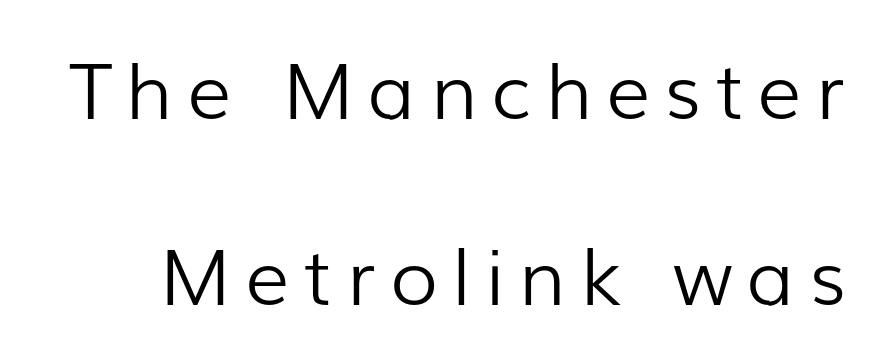
The specimen reads as upright at a glance. Regarding serifs, this sample does without them. Stems here are at most as thick as an everyday book face. The baseline area is clear. Leading: increased.
